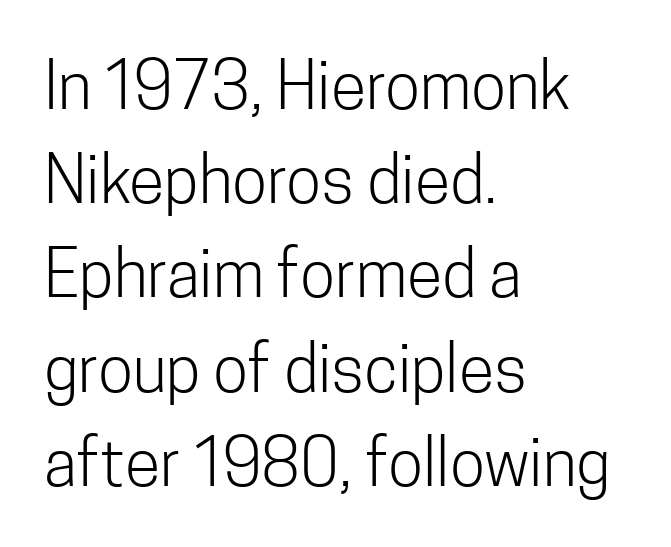
The image shows 65 px light, condensed sans-serif type, upright; set left-aligned, normal line spacing (1.45x), normal letter spacing, not underlined; low stroke contrast and a medium x-height.
